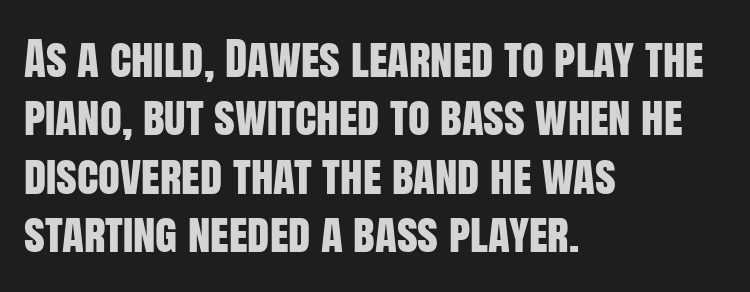
The image shows 45 px condensed sans-serif type, upright; set left-aligned, normal line spacing (1.3x), normal letter spacing, not underlined; low stroke contrast and a large x-height.
